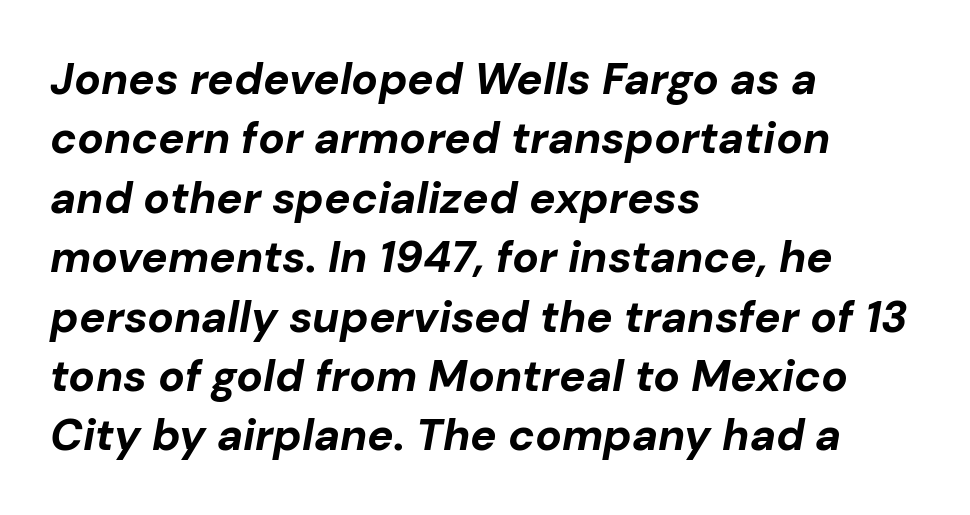
The image shows 44 px bold type, italic (leaning right); set left-aligned, normal line spacing (1.35x), normal letter spacing, not underlined; low stroke contrast and a medium x-height.
